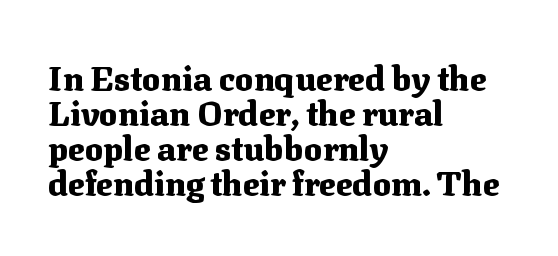
Spacing between characters is what you'd get straight out of the box. I'd call this a serif setting — the letters wear small feet. A student would call this left alignment; a typographer would say flush left, rag right. The rendering uses a bold face; every stroke is thick and dark. The face used here is proportionally spaced, like ordinary book or web type.
